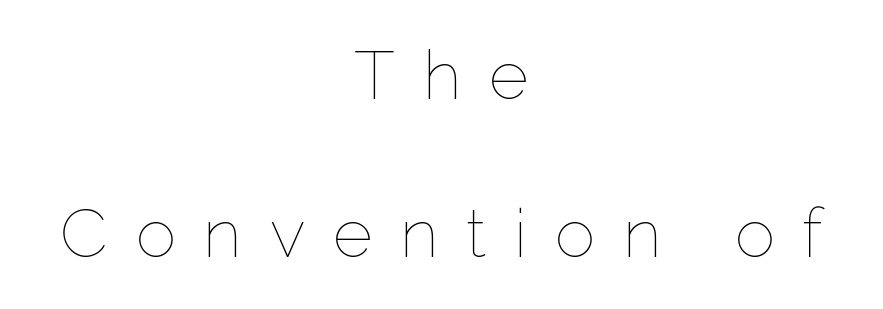
{"italic": "no", "bold": "no", "weight": "thin", "width": "normal", "stroke_contrast": "low", "x_height": "medium", "monospaced": "no", "underline": "no", "align": "center", "line_spacing": "loose", "line_spacing_ratio": 2.33, "letter_spacing": "wide", "letter_spacing_em": 0.41, "glyph_px": 68}
